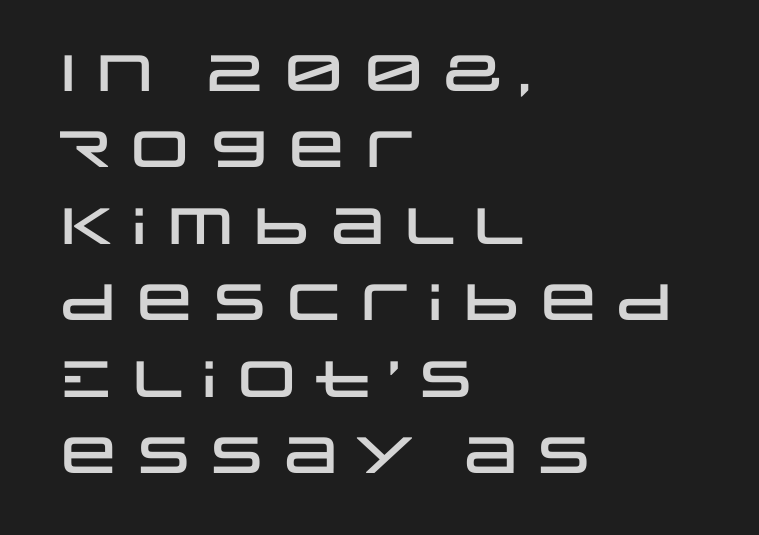
{"serif": "no", "italic": "no", "width": "wide", "stroke_contrast": "low", "x_height": "large", "monospaced": "no", "underline": "no", "align": "left", "line_spacing": "normal", "line_spacing_ratio": 1.5, "letter_spacing": "normal", "letter_spacing_em": 0.0, "glyph_px": 51}
